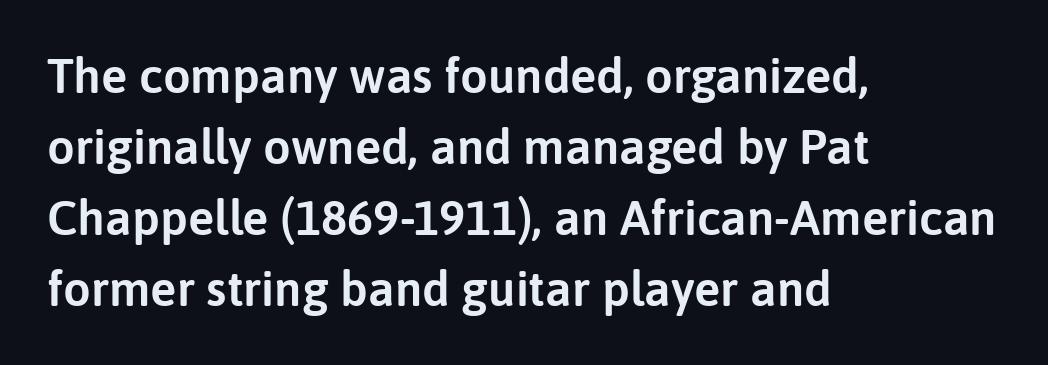
The image shows 49 px sans-serif type, upright; set left-aligned, normal line spacing (1.45x), normal letter spacing, not underlined; low stroke contrast and a medium x-height.
